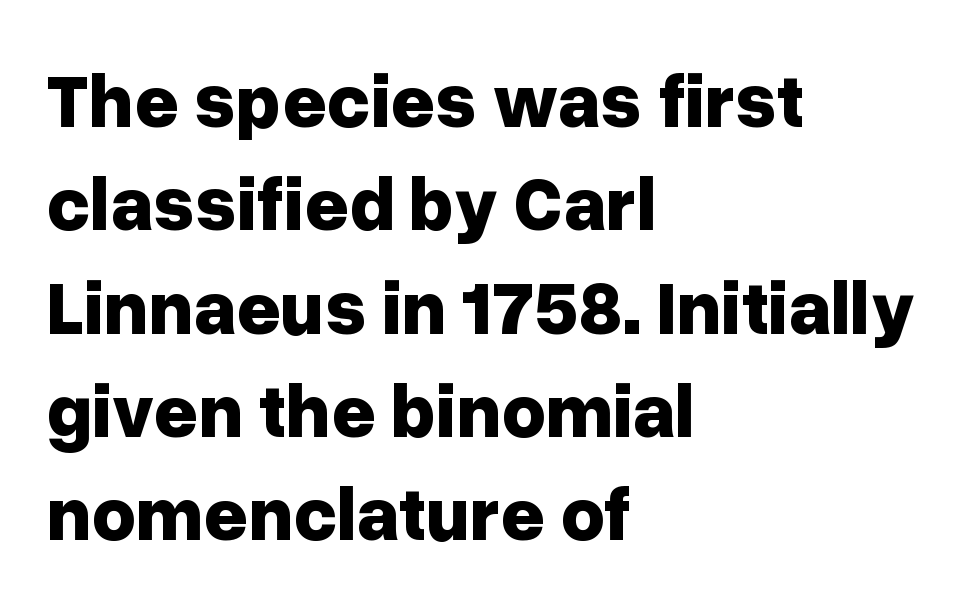
Q: Is the text bold? A: Yes.
Q: Is the text italic (slanted)? A: No, it is upright.
Q: Is the typeface a serif or a sans-serif typeface? A: Sans-serif.
Q: Is the text underlined? A: No.
Q: How is the paragraph aligned? A: Left-aligned.
Q: Is the spacing between letters normal or unusually wide? A: Normal.
Q: Is the spacing between lines tight, normal or loose? A: Normal.
Q: Width (condensed, normal, or wide)? A: Normal.
Q: Stroke contrast? A: Low.
Q: x-height? A: Medium.
Q: Monospaced? A: No.
